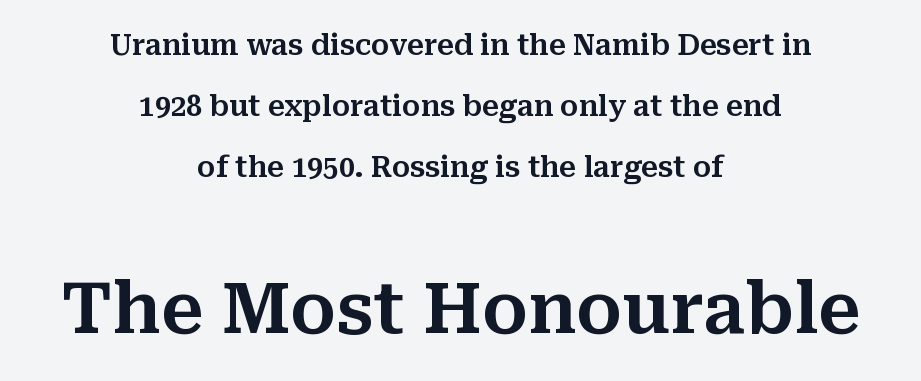
{"serif": "yes", "italic": "no", "width": "normal", "stroke_contrast": "medium", "x_height": "medium", "monospaced": "no", "underline": "no", "align": "center", "line_spacing": "loose", "line_spacing_ratio": 2.18, "letter_spacing": "normal", "letter_spacing_em": 0.0, "larger_block": "second", "size_ratio": 2.5, "glyph_px": 70}
